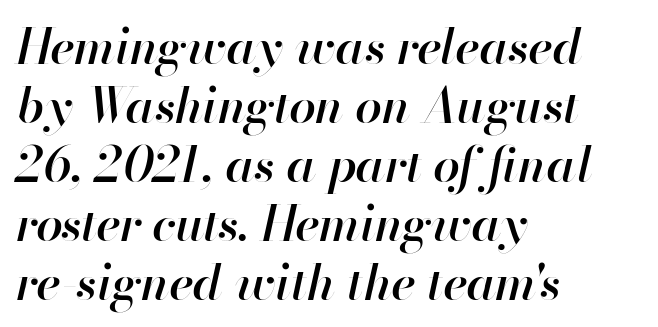
These lines are rendered in a variable-pitch font. Characters follow at the spacing the type designer built in. Strokes here are thickened, but only to semibold level. Anything drawn beneath the words? Only blank space. Slanted lettering throughout.
